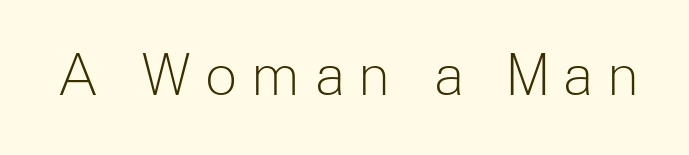
Q: Is the text bold? A: No.
Q: Is the text italic (slanted)? A: No, it is upright.
Q: Is the typeface a serif or a sans-serif typeface? A: Sans-serif.
Q: Is the text underlined? A: No.
Q: Is the spacing between letters normal or unusually wide? A: Unusually wide.
Q: Width (condensed, normal, or wide)? A: Normal.
Q: Stroke contrast? A: Low.
Q: x-height? A: Medium.
Q: Monospaced? A: No.
